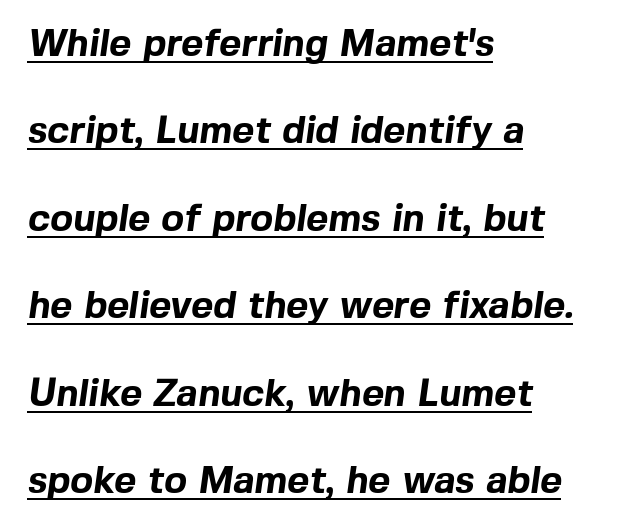
Q: Is the text bold? A: Yes.
Q: Is the typeface a serif or a sans-serif typeface? A: Sans-serif.
Q: Is the text underlined? A: Yes.
Q: How is the paragraph aligned? A: Left-aligned.
Q: Is the spacing between letters normal or unusually wide? A: Normal.
Q: Is the spacing between lines tight, normal or loose? A: Loose.
Q: Width (condensed, normal, or wide)? A: Normal.
Q: x-height? A: Medium.
Q: Monospaced? A: No.
